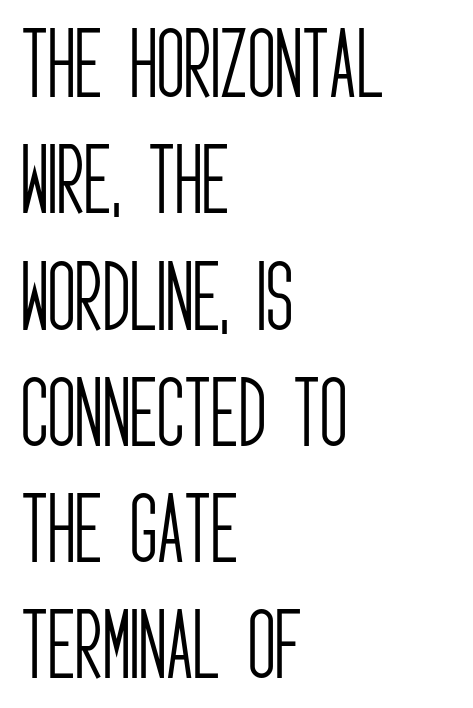
{"serif": "no", "italic": "no", "bold": "no", "weight": "light", "width": "condensed", "stroke_contrast": "low", "x_height": "large", "monospaced": "no", "underline": "no", "align": "left", "line_spacing": "normal", "line_spacing_ratio": 1.53, "letter_spacing": "normal", "letter_spacing_em": 0.0, "glyph_px": 76}
